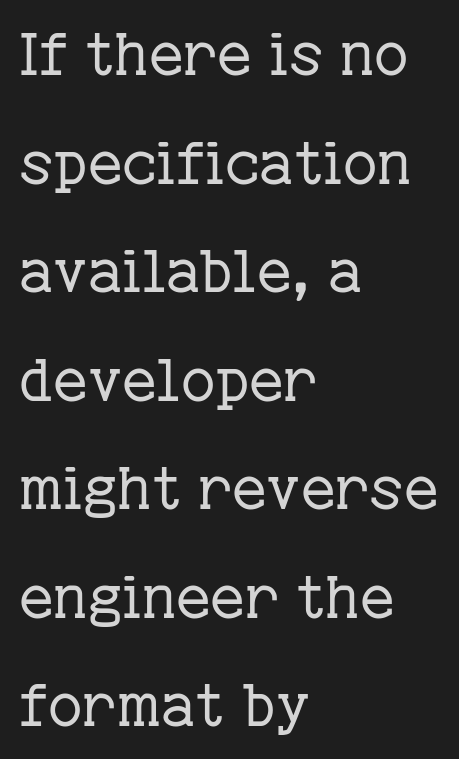
Is there any slant? The stems are plumb. Glance below the letters and you will spot only blank space. The type family on display is of the serif kind. This sample has the flowing, uneven cadence of proportional lettering. The face used here is rendered with its standard letterfit. Reading down the block, your eye returns to a fixed left position each line.
